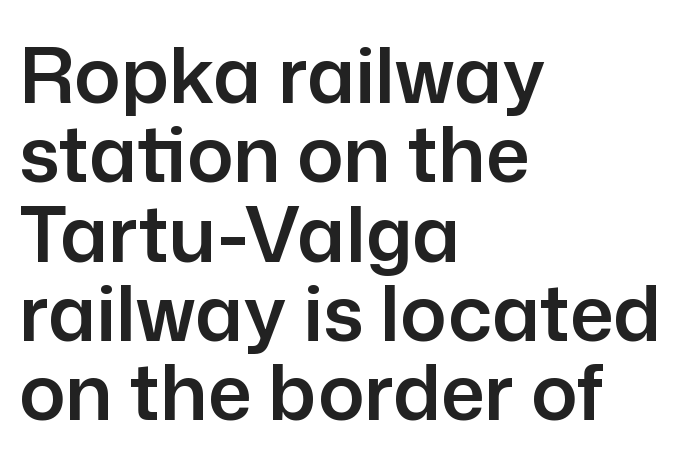
The image shows 77 px sans-serif type, upright; set left-aligned, tight line spacing (1.03x), normal letter spacing, not underlined; low stroke contrast and a medium x-height.
